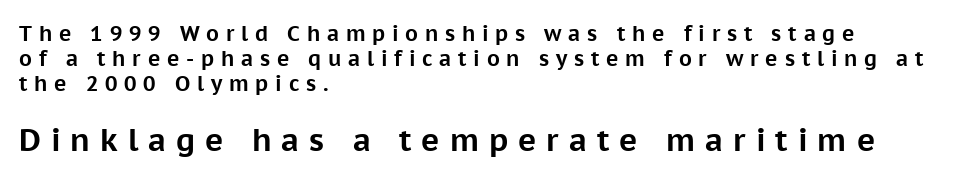
The image shows 31 px bold sans-serif type, upright; set left-aligned, line spacing 1.2x, unusually wide letter spacing (+0.32 em), not underlined; the second (bottom) block is 1.48x larger; low stroke contrast and a medium x-height.
